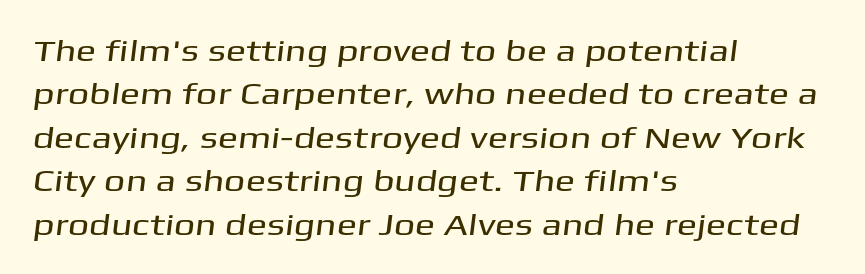
The image shows 30 px wide sans-serif type; set left-aligned, normal line spacing (1.45x), normal letter spacing, not underlined; medium stroke contrast and a medium x-height.
